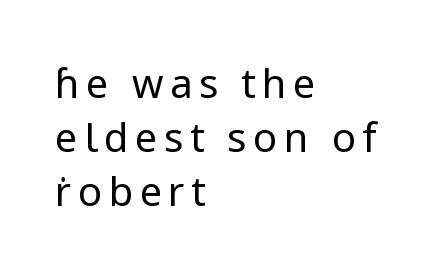
{"serif": "no", "italic": "no", "bold": "no", "weight": "regular", "width": "normal", "stroke_contrast": "low", "x_height": "medium", "monospaced": "no", "underline": "no", "align": "left", "line_spacing": "normal", "line_spacing_ratio": 1.35, "glyph_px": 40}
